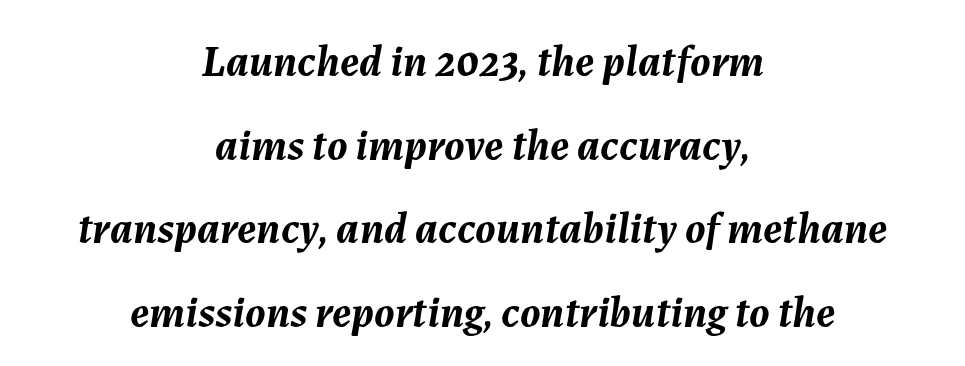
Q: Is the text bold? A: Yes.
Q: Is the text italic (slanted)? A: Yes, it leans right by about 7 degrees.
Q: Is the text underlined? A: No.
Q: How is the paragraph aligned? A: Centered.
Q: Is the spacing between letters normal or unusually wide? A: Normal.
Q: Is the spacing between lines tight, normal or loose? A: Loose.
Q: Width (condensed, normal, or wide)? A: Normal.
Q: Stroke contrast? A: Medium.
Q: x-height? A: Medium.
Q: Monospaced? A: No.
